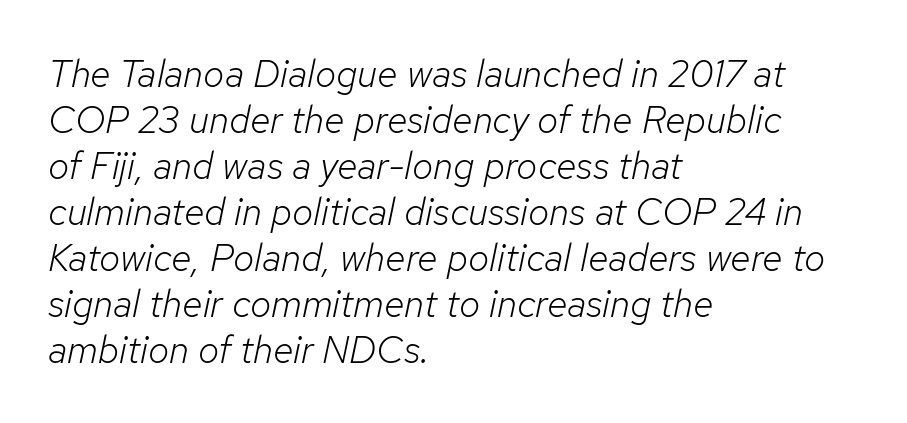
The image shows 38 px light type, italic (leaning right); set left-aligned, line spacing 1.21x, normal letter spacing, not underlined; low stroke contrast and a medium x-height.
